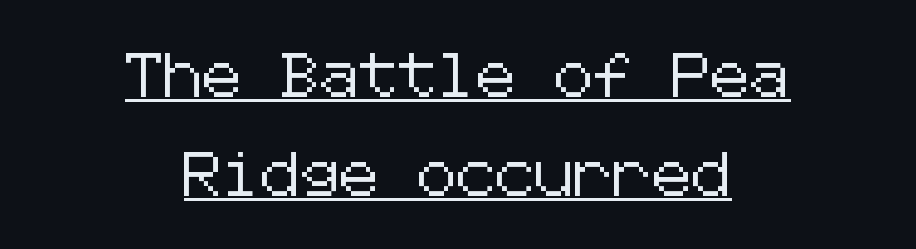
Each line of the rendering has a horizontal stroke beneath the glyphs. This block would shrink considerably if given ordinary leading; it's expanded now. The letters stand upright; this is a roman face. The passage shown has conventional tracking throughout.
